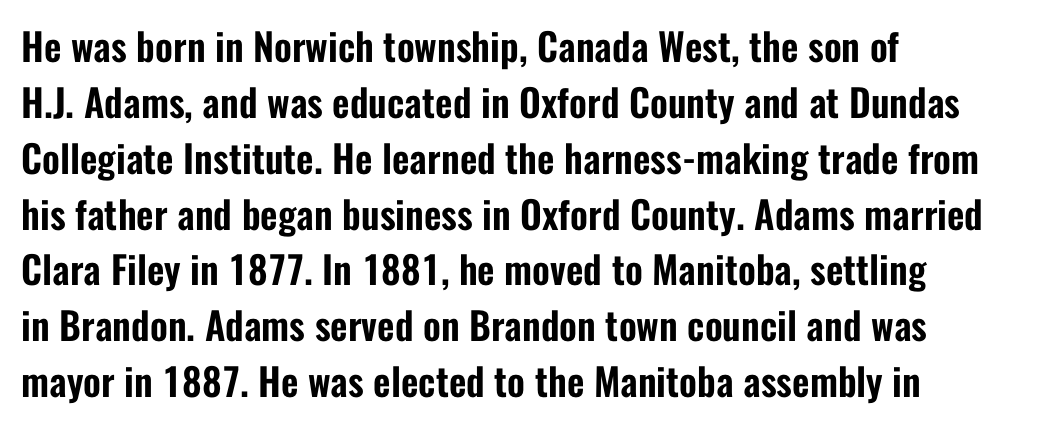
Visually the block forms a straight wall on the left and a jagged coastline on the right. Looks like regular typesetting: each glyph gets only the width it needs. The gap between lines stays unmarked. You can tell it's not italic because the verticals are truly vertical.
